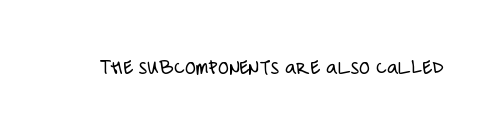
{"italic": "no", "bold": "no", "underline": "no", "letter_spacing": "normal", "letter_spacing_em": 0.0, "glyph_px": 22}
